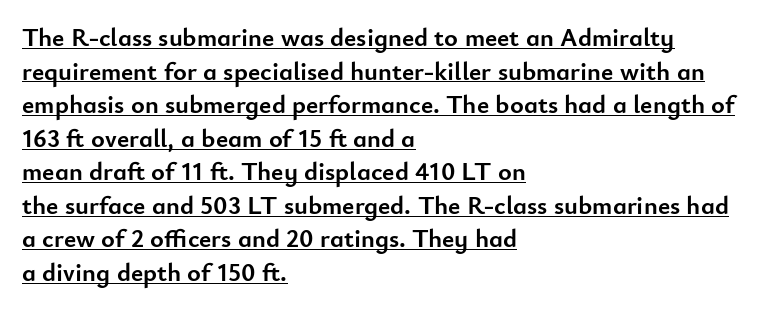
{"italic": "no", "bold": "yes", "underline": "yes", "align": "left", "line_spacing": "normal", "line_spacing_ratio": 1.29, "letter_spacing": "normal", "letter_spacing_em": 0.0, "glyph_px": 26}
